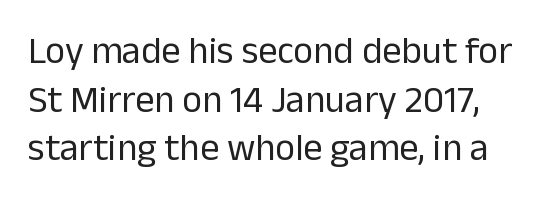
{"serif": "no", "italic": "no", "bold": "no", "weight": "regular", "width": "normal", "stroke_contrast": "low", "x_height": "medium", "monospaced": "no", "underline": "no", "line_spacing": "normal", "line_spacing_ratio": 1.28, "letter_spacing": "normal", "letter_spacing_em": 0.0, "glyph_px": 38}
